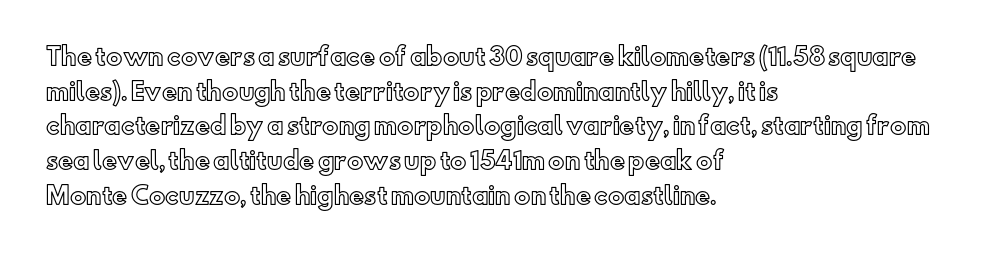
The image shows 23 px text type, upright; set left-aligned, normal line spacing (1.51x), normal letter spacing, not underlined.
